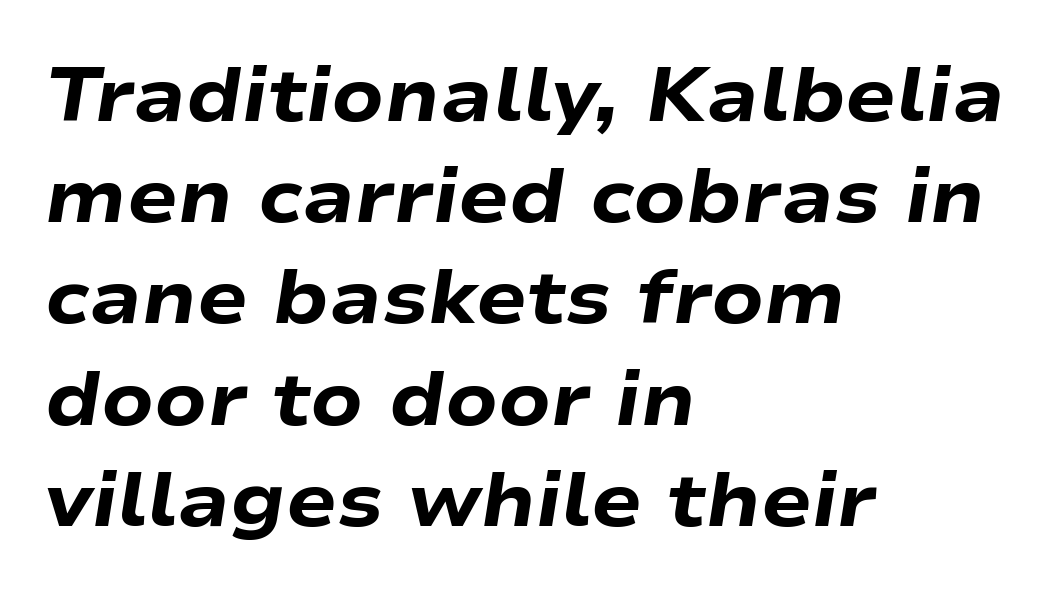
The paragraph has a hard left edge and a soft right edge. The line-height multiplier appears to be the usual default. Heft: maximum for text — a bold. The axis of the letterforms is tilted away from vertical. Letter spacing: default. Is this a fixed-width face? No — the glyphs have proportional, varying widths.
